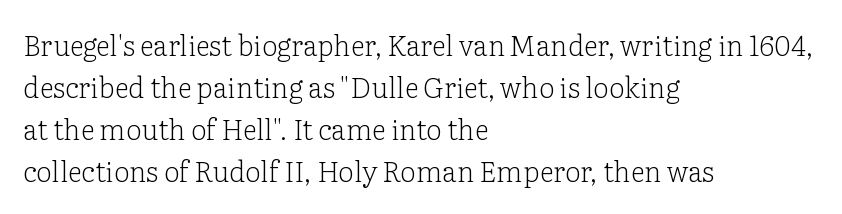
{"serif": "yes", "italic": "no", "bold": "no", "weight": "light", "width": "normal", "stroke_contrast": "low", "x_height": "medium", "monospaced": "no", "underline": "no", "align": "left", "line_spacing": "normal", "line_spacing_ratio": 1.5, "letter_spacing": "normal", "letter_spacing_em": 0.0, "glyph_px": 28}
